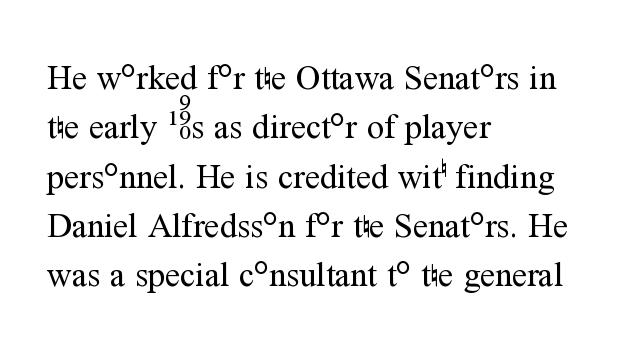
{"serif": "yes", "italic": "no", "bold": "no", "weight": "regular", "width": "normal", "stroke_contrast": "medium", "x_height": "medium", "monospaced": "no", "underline": "no", "align": "left", "line_spacing": "normal", "line_spacing_ratio": 1.45, "letter_spacing": "normal", "letter_spacing_em": 0.0, "glyph_px": 34}
